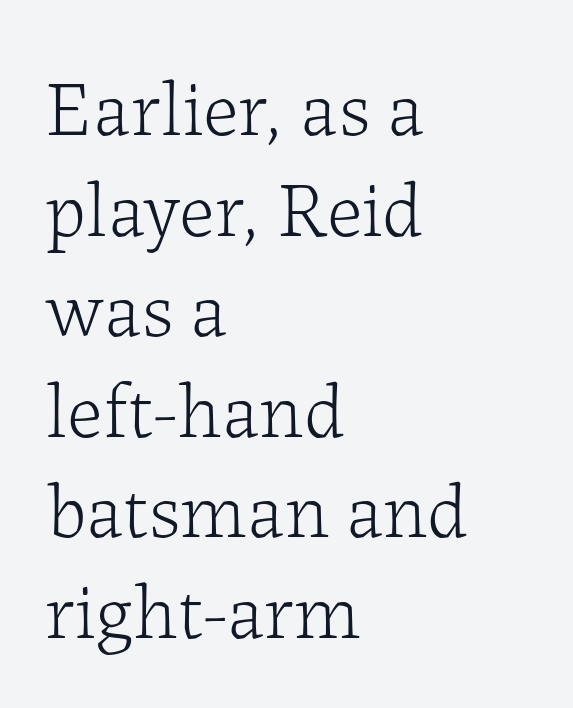
The image shows 78 px light serif type, upright; set left-aligned, normal line spacing (1.29x), normal letter spacing, not underlined; low stroke contrast and a medium x-height.
